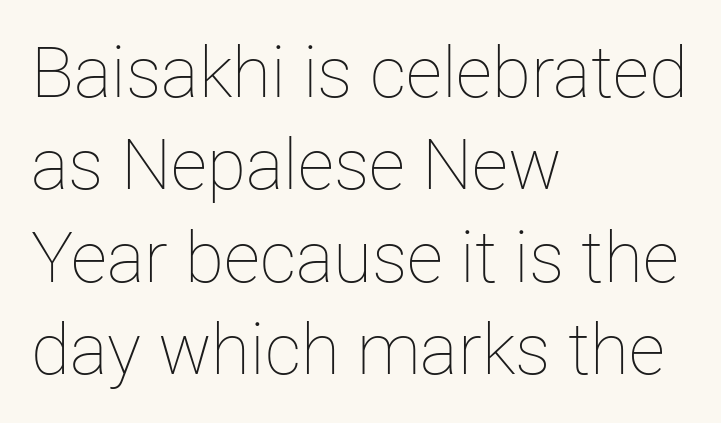
Q: Is the text bold? A: No.
Q: Is the text italic (slanted)? A: No, it is upright.
Q: Is the text underlined? A: No.
Q: How is the paragraph aligned? A: Left-aligned.
Q: Is the spacing between letters normal or unusually wide? A: Normal.
Q: Is the spacing between lines tight, normal or loose? A: Normal.
Q: Width (condensed, normal, or wide)? A: Normal.
Q: Stroke contrast? A: Low.
Q: x-height? A: Medium.
Q: Monospaced? A: No.
